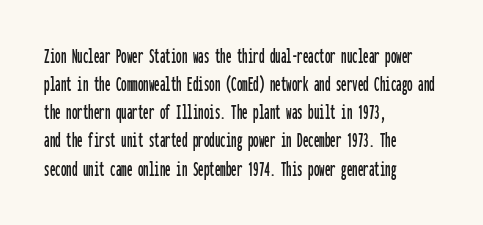
Style check: upright. Decoration check: the copy has no underline. The gaps between neighbouring characters are ordinary and unremarkable. This sample is left-justified, so line endings fall wherever the words run out. The rows are spaced the way most documents space them.
